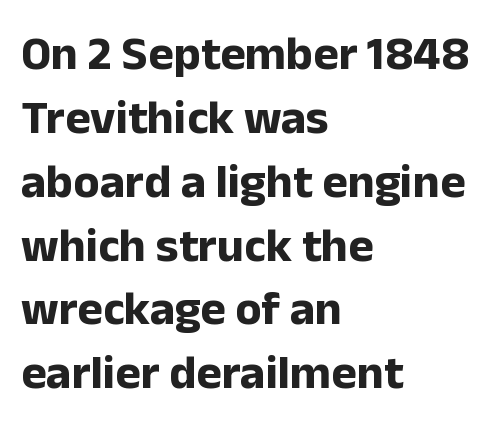
Letters rest on an invisible, unmarked baseline. Note: no serifs on the glyphs. This block has exactly the height ordinary leading produces. The typography opts for an upright posture over an oblique one. Set as a true bold cut, around the 700 mark. Alignment: flush left.
